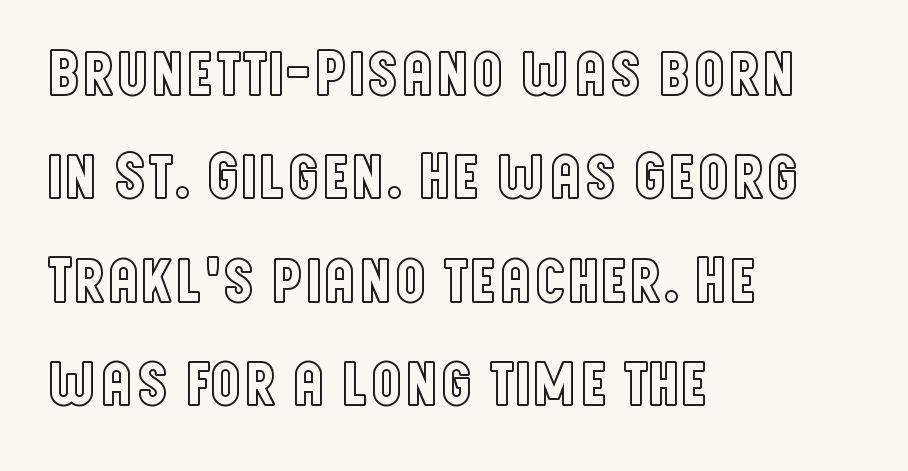
Q: Is the text italic (slanted)? A: No, it is upright.
Q: Is the text underlined? A: No.
Q: How is the paragraph aligned? A: Left-aligned.
Q: Is the spacing between letters normal or unusually wide? A: Normal.
Q: Is the spacing between lines tight, normal or loose? A: Normal.
Q: Width (condensed, normal, or wide)? A: Condensed.
Q: x-height? A: Large.
Q: Monospaced? A: No.
